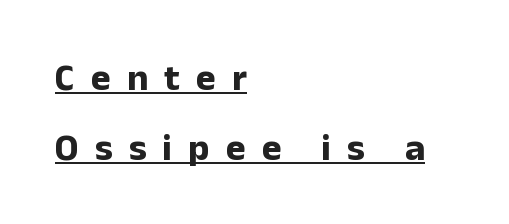
{"serif": "no", "italic": "no", "bold": "yes", "weight": "bold", "width": "normal", "stroke_contrast": "low", "x_height": "medium", "monospaced": "no", "underline": "yes", "align": "left", "line_spacing_ratio": 1.85, "letter_spacing": "wide", "letter_spacing_em": 0.42, "glyph_px": 38}
